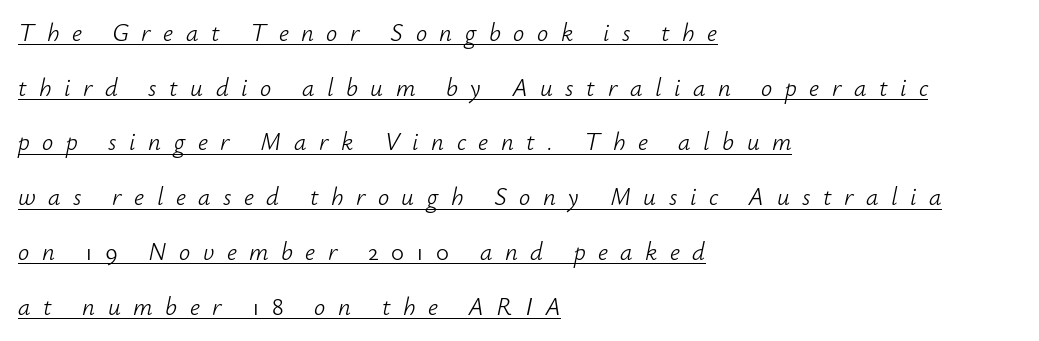
Q: Is the text bold? A: No.
Q: Is the text italic (slanted)? A: Yes, it leans right by about 12 degrees.
Q: Is the text underlined? A: Yes.
Q: How is the paragraph aligned? A: Left-aligned.
Q: Is the spacing between letters normal or unusually wide? A: Unusually wide.
Q: Is the spacing between lines tight, normal or loose? A: Loose.
